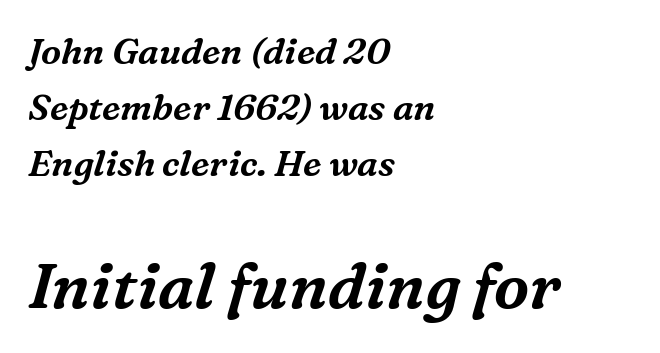
You get the small type first, then a jump to larger type. Rule under the text: the space is simply empty. The glyphs look as if they've been sheared to an angle. The designer went with a serif here, giving each stem small feet. Is this a fixed-width face? No — the glyphs have proportional, varying widths.
